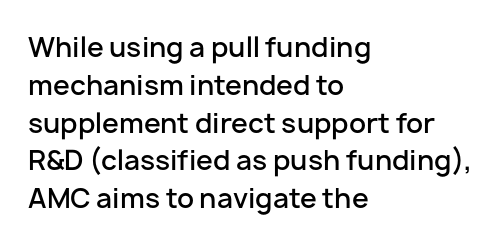
{"italic": "no", "bold": "semi", "underline": "no", "align": "left", "line_spacing": "normal", "line_spacing_ratio": 1.4, "letter_spacing": "normal", "letter_spacing_em": 0.0, "glyph_px": 27}
